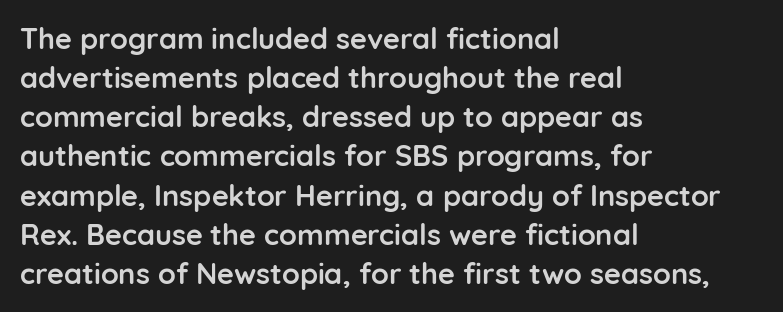
Q: Is the text bold? A: Yes.
Q: Is the text italic (slanted)? A: No, it is upright.
Q: Is the typeface a serif or a sans-serif typeface? A: Sans-serif.
Q: Is the text underlined? A: No.
Q: How is the paragraph aligned? A: Left-aligned.
Q: Is the spacing between letters normal or unusually wide? A: Normal.
Q: Is the spacing between lines tight, normal or loose? A: Normal.
Q: Width (condensed, normal, or wide)? A: Normal.
Q: Stroke contrast? A: Low.
Q: x-height? A: Medium.
Q: Monospaced? A: No.
